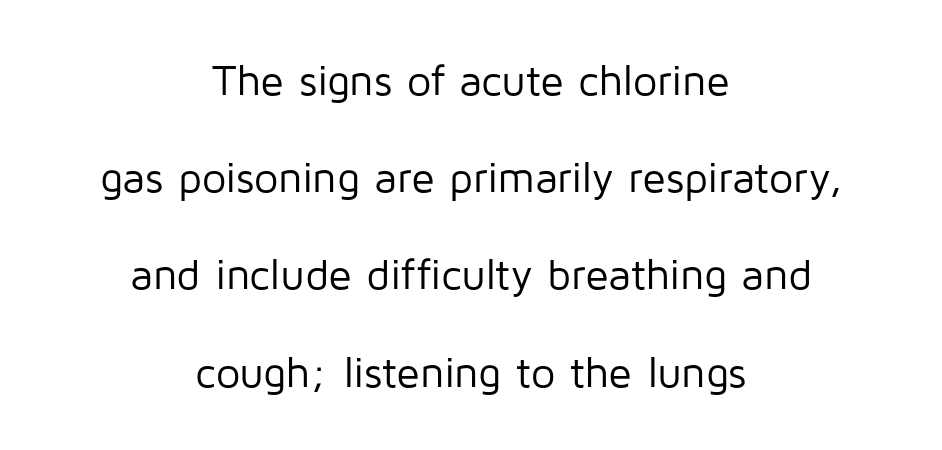
The image shows 43 px regular-weight sans-serif type, upright; set centered, loose line spacing (2.26x), normal letter spacing, not underlined; low stroke contrast and a medium x-height.
